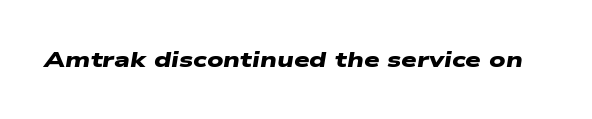
The image shows 22 px bold type; set normal letter spacing, not underlined.
